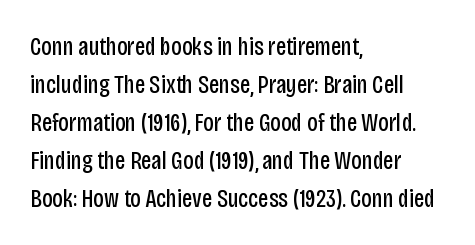
The image shows 26 px text type, upright; set left-aligned, normal line spacing (1.46x), normal letter spacing, not underlined.
